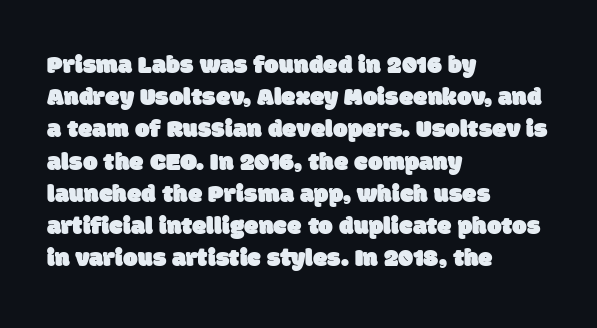
Q: Is the text underlined? A: No.
Q: How is the paragraph aligned? A: Left-aligned.
Q: Is the spacing between letters normal or unusually wide? A: Normal.
